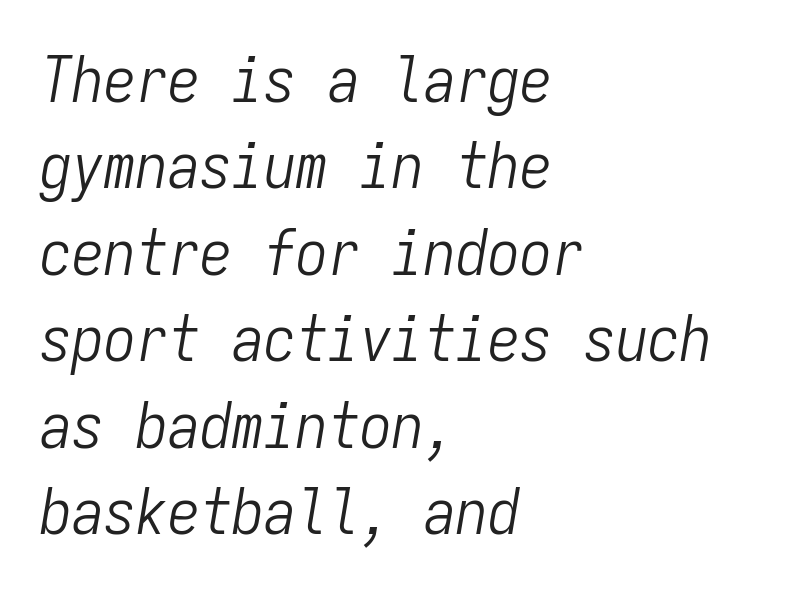
Q: Is the text bold? A: No.
Q: Is the text italic (slanted)? A: Yes, it leans right by about 9 degrees.
Q: Is the text underlined? A: No.
Q: How is the paragraph aligned? A: Left-aligned.
Q: Is the spacing between letters normal or unusually wide? A: Normal.
Q: Is the spacing between lines tight, normal or loose? A: Normal.
Q: Width (condensed, normal, or wide)? A: Condensed.
Q: Stroke contrast? A: Low.
Q: x-height? A: Medium.
Q: Monospaced? A: Yes.
